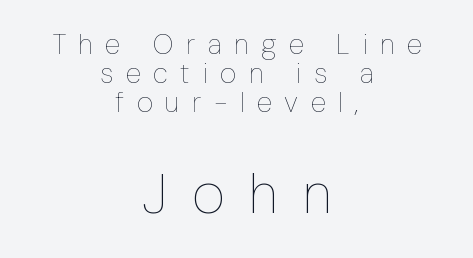
The passage shown begins with its smaller block and ends with its larger one. The rendering uses natural spacing where letterforms have individual widths. The passage shown has open, widely tracked lettering throughout. Caption: face not bold, strokes unweighted. The whitespace from short lines is split evenly between both sides. Posture: vertical.
